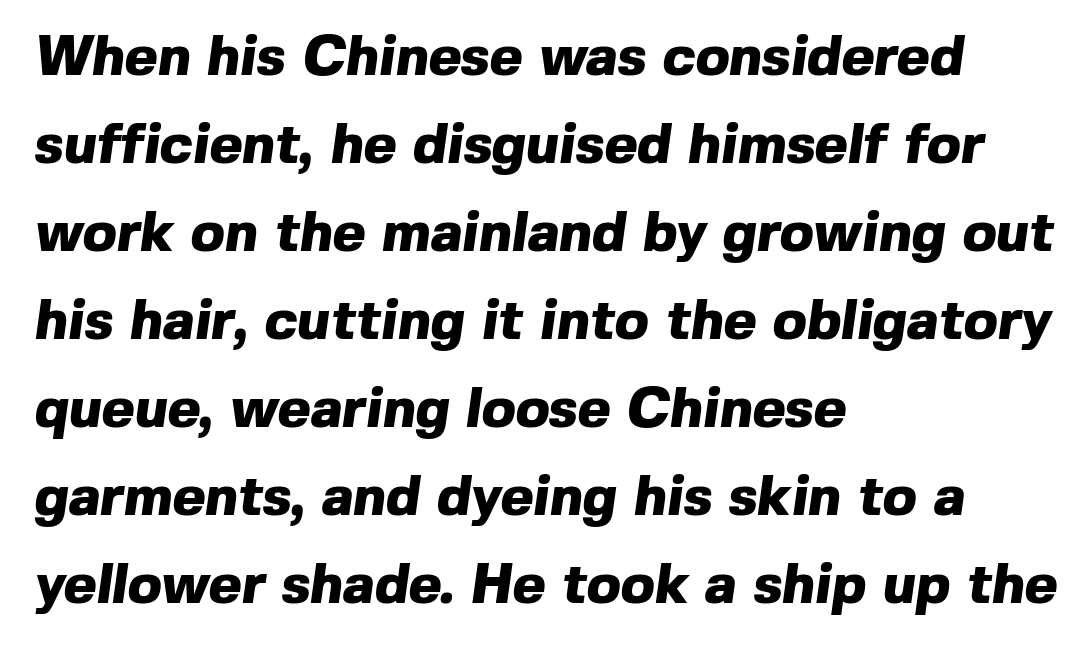
The image shows 56 px heavy sans-serif type; set left-aligned, normal line spacing (1.57x), normal letter spacing, not underlined; a medium x-height.
